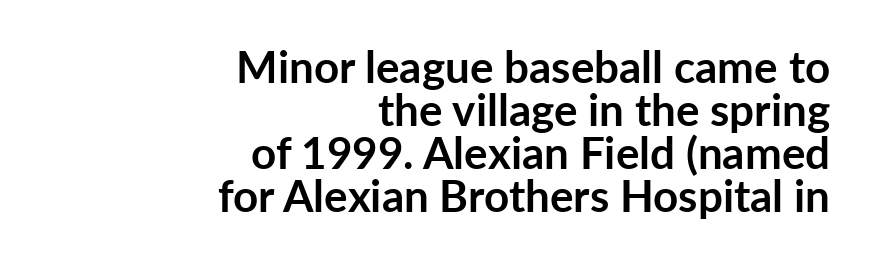
{"serif": "no", "italic": "no", "bold": "yes", "weight": "semibold", "width": "normal", "stroke_contrast": "low", "x_height": "medium", "monospaced": "no", "underline": "no", "align": "right", "line_spacing": "tight", "line_spacing_ratio": 0.98, "letter_spacing": "normal", "letter_spacing_em": 0.0, "glyph_px": 44}
